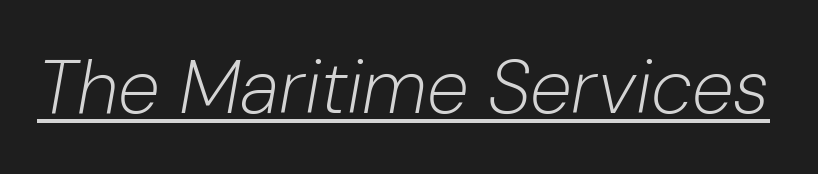
The image shows 76 px light type, italic (leaning right); set normal letter spacing, underlined; low stroke contrast and a medium x-height.
